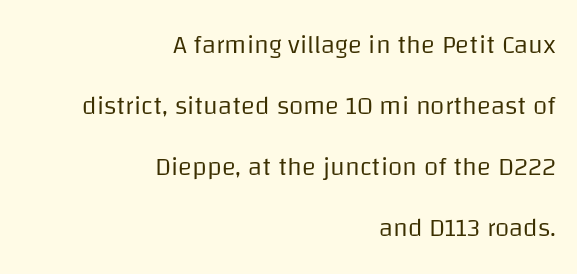
Q: Is the text bold? A: No.
Q: Is the text italic (slanted)? A: No, it is upright.
Q: Is the text underlined? A: No.
Q: How is the paragraph aligned? A: Right-aligned.
Q: Is the spacing between letters normal or unusually wide? A: Normal.
Q: Is the spacing between lines tight, normal or loose? A: Loose.
